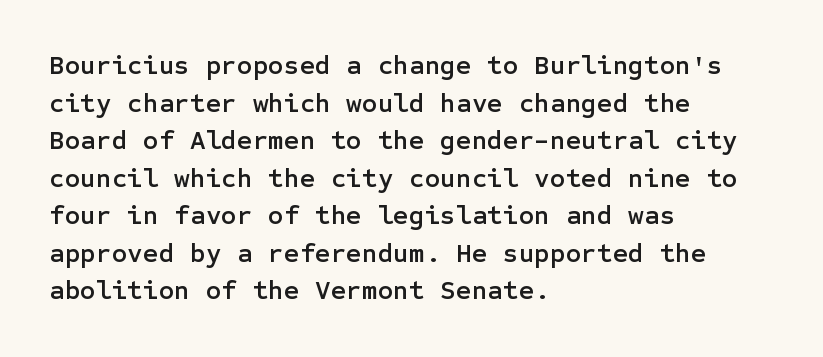
The image shows 27 px text type, upright; set left-aligned, normal line spacing (1.39x), normal letter spacing, not underlined.
